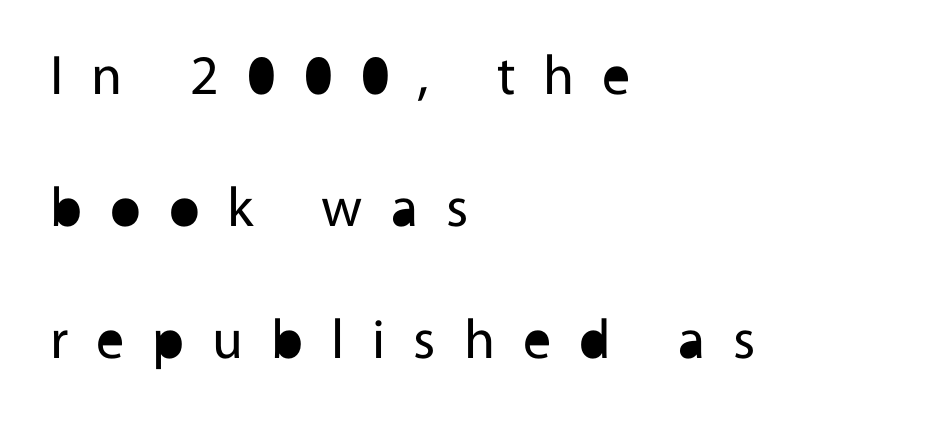
Q: Is the text bold? A: No.
Q: Is the text italic (slanted)? A: No, it is upright.
Q: Is the typeface a serif or a sans-serif typeface? A: Sans-serif.
Q: Is the text underlined? A: No.
Q: How is the paragraph aligned? A: Left-aligned.
Q: Is the spacing between letters normal or unusually wide? A: Unusually wide.
Q: Is the spacing between lines tight, normal or loose? A: Loose.
Q: Width (condensed, normal, or wide)? A: Normal.
Q: x-height? A: Medium.
Q: Monospaced? A: No.
